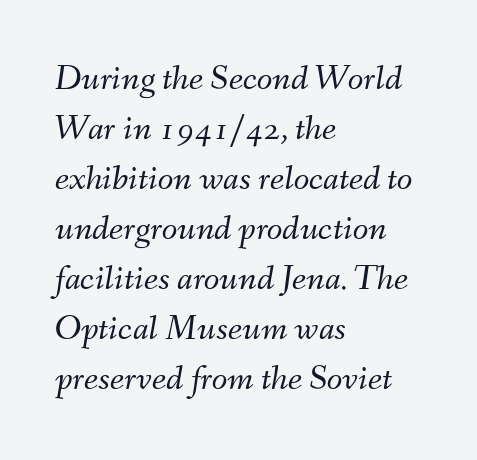
{"italic": "yes", "lean": "right", "slant_degrees": 9, "bold": "no", "weight": "light", "width": "normal", "stroke_contrast": "medium", "x_height": "small", "monospaced": "no", "underline": "no", "align": "left", "line_spacing": "normal", "line_spacing_ratio": 1.39, "letter_spacing": "normal", "letter_spacing_em": 0.0, "glyph_px": 36}
